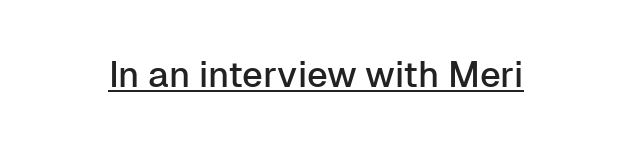
Q: Is the text italic (slanted)? A: No, it is upright.
Q: Is the typeface a serif or a sans-serif typeface? A: Sans-serif.
Q: Is the text underlined? A: Yes.
Q: Is the spacing between letters normal or unusually wide? A: Normal.
Q: Width (condensed, normal, or wide)? A: Normal.
Q: Stroke contrast? A: Low.
Q: x-height? A: Medium.
Q: Monospaced? A: No.
